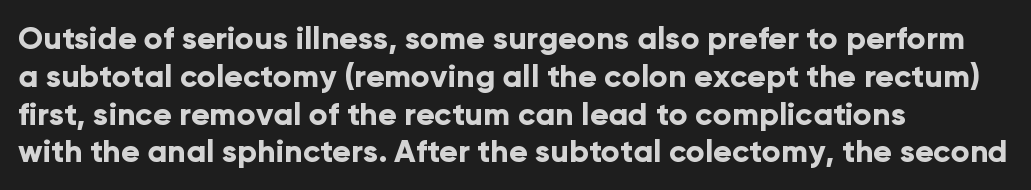
The image shows 31 px bold sans-serif type, upright; set left-aligned, line spacing 1.22x, normal letter spacing, not underlined; low stroke contrast and a medium x-height.
